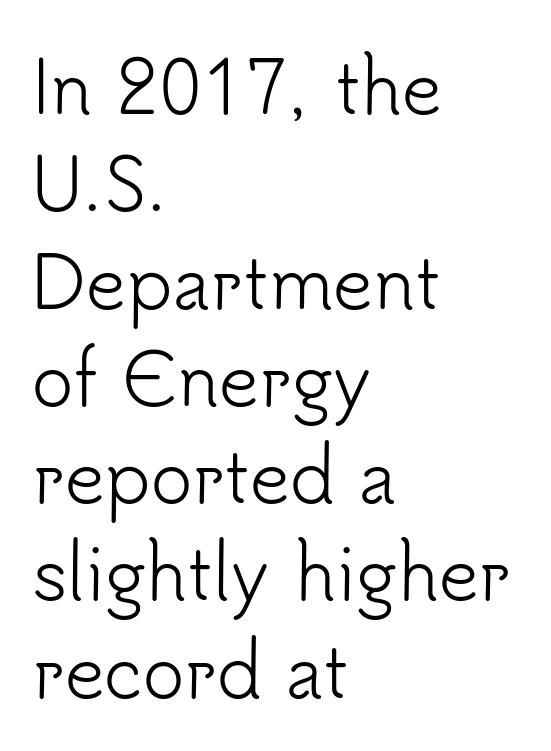
{"serif": "no", "italic": "no", "bold": "no", "weight": "light", "width": "normal", "stroke_contrast": "low", "x_height": "small", "monospaced": "no", "underline": "no", "align": "left", "line_spacing": "normal", "line_spacing_ratio": 1.39, "letter_spacing": "normal", "letter_spacing_em": 0.0, "glyph_px": 70}
